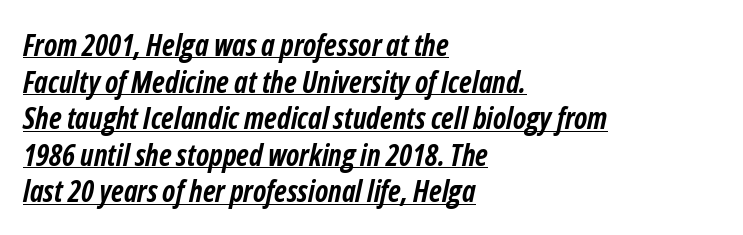
Q: Is the text bold? A: Yes.
Q: Is the text italic (slanted)? A: Yes, it leans right by about 12 degrees.
Q: Is the text underlined? A: Yes.
Q: How is the paragraph aligned? A: Left-aligned.
Q: Is the spacing between letters normal or unusually wide? A: Normal.
Q: Width (condensed, normal, or wide)? A: Condensed.
Q: Stroke contrast? A: Low.
Q: x-height? A: Medium.
Q: Monospaced? A: No.
